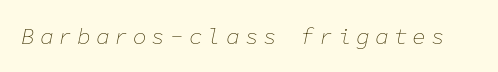
Q: Is the text bold? A: No.
Q: Is the text italic (slanted)? A: Yes, it leans right by about 11 degrees.
Q: Is the text underlined? A: No.
Q: Is the spacing between letters normal or unusually wide? A: Unusually wide.
